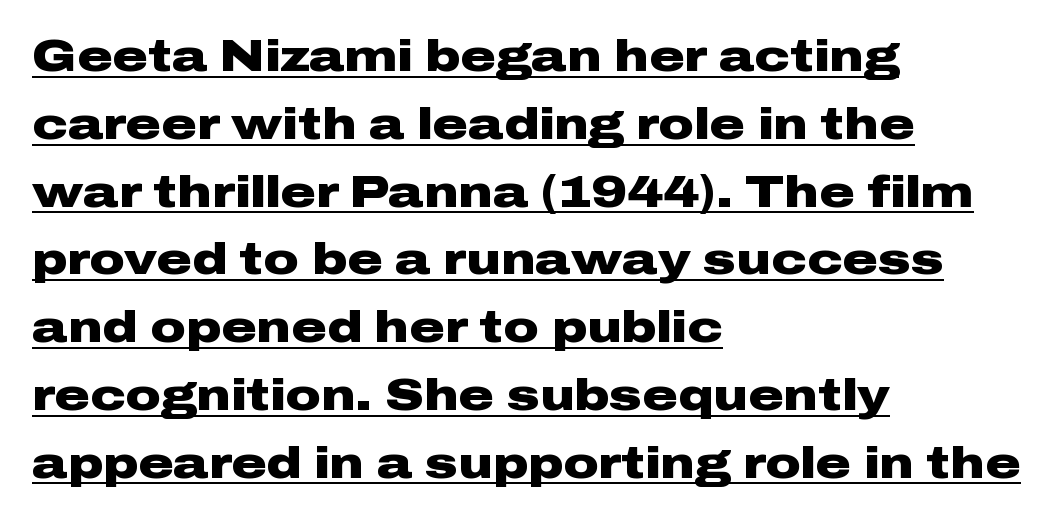
The lines sit at an ordinary, default distance from one another. Stroke terminals: plain, sans-serif. Leftover space on each line is placed entirely after the last word. The lettering is marked with a stroke running underneath it. Weight: bold. Vertical strokes here are truly vertical.
